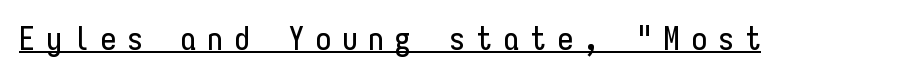
Q: Is the text italic (slanted)? A: No, it is upright.
Q: Is the typeface a serif or a sans-serif typeface? A: Sans-serif.
Q: Is the text underlined? A: Yes.
Q: Is the spacing between letters normal or unusually wide? A: Unusually wide.
Q: Width (condensed, normal, or wide)? A: Condensed.
Q: Stroke contrast? A: Low.
Q: x-height? A: Medium.
Q: Monospaced? A: Yes.
